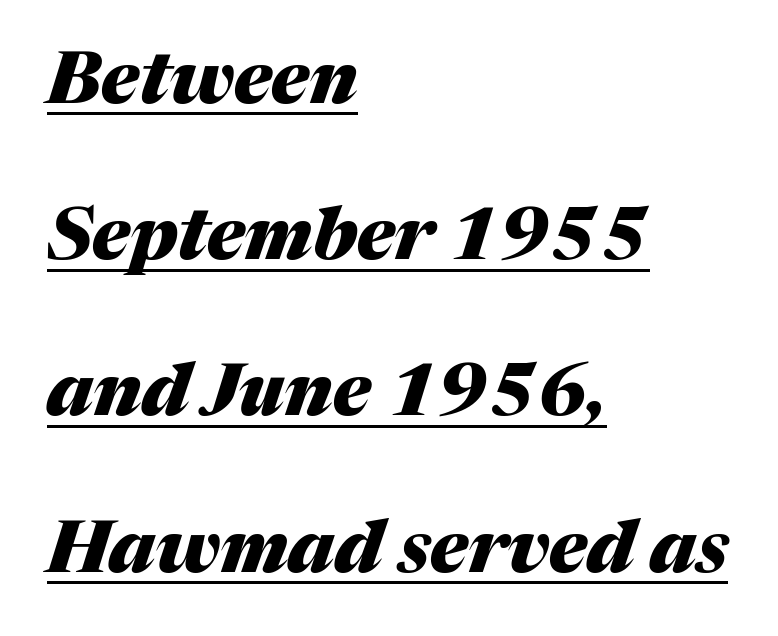
{"italic": "yes", "lean": "right", "slant_degrees": 17, "bold": "yes", "weight": "heavy", "width": "normal", "stroke_contrast": "medium", "x_height": "medium", "monospaced": "no", "underline": "yes", "align": "left", "line_spacing": "loose", "line_spacing_ratio": 2.17, "letter_spacing": "normal", "letter_spacing_em": 0.0, "glyph_px": 72}
